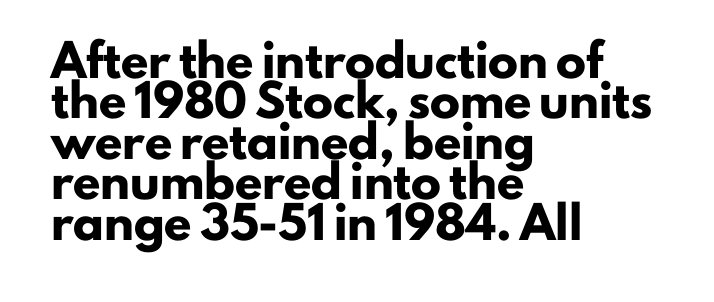
The image shows 30 px heavy sans-serif type, upright; set left-aligned, normal line spacing (1.35x), normal letter spacing, not underlined; low stroke contrast and a small x-height.
